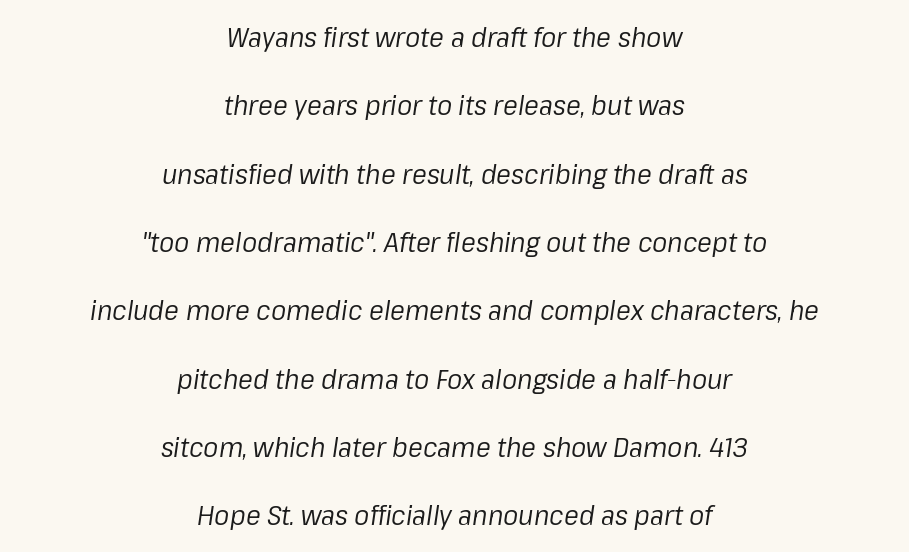
Q: Is the text bold? A: No.
Q: Is the text italic (slanted)? A: Yes, it leans right by about 8 degrees.
Q: Is the text underlined? A: No.
Q: How is the paragraph aligned? A: Centered.
Q: Is the spacing between letters normal or unusually wide? A: Normal.
Q: Is the spacing between lines tight, normal or loose? A: Loose.
Q: Width (condensed, normal, or wide)? A: Normal.
Q: Stroke contrast? A: Low.
Q: x-height? A: Medium.
Q: Monospaced? A: No.
